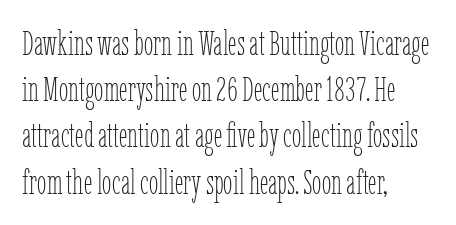
The image shows 34 px thin, condensed type, upright; set left-aligned, normal line spacing (1.36x), normal letter spacing, not underlined; low stroke contrast and a medium x-height.
